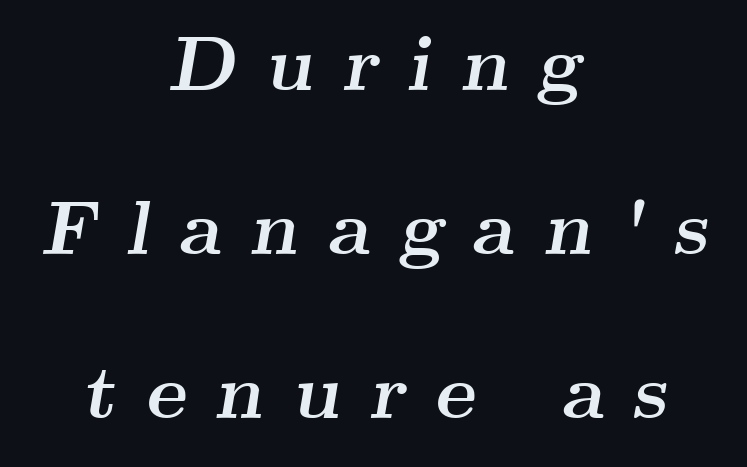
The image shows 77 px semibold, wide serif type, italic (leaning right); set centered, loose line spacing (2.13x), unusually wide letter spacing (+0.37 em), not underlined; medium stroke contrast and a small x-height.
